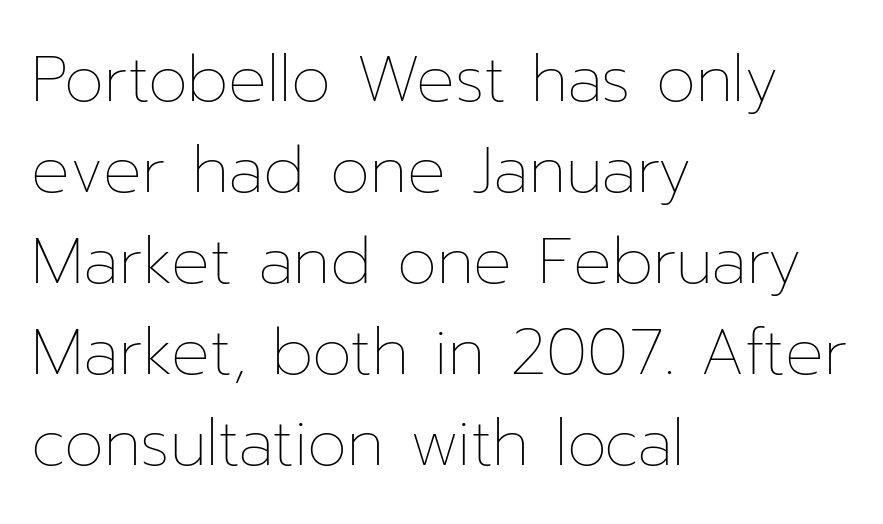
The image shows 64 px thin type, upright; set left-aligned, normal line spacing (1.42x), normal letter spacing, not underlined; low stroke contrast and a medium x-height.
